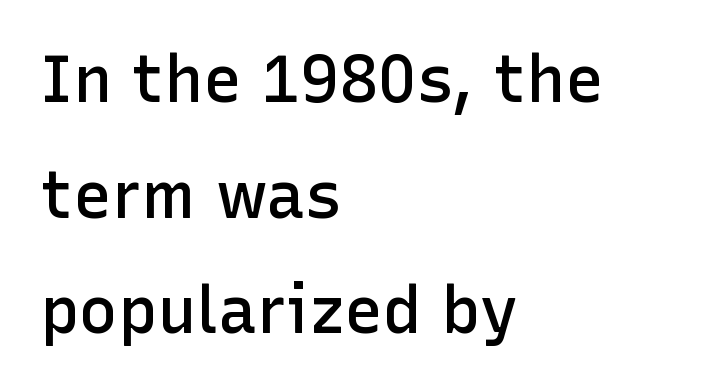
Is the letter spacing exaggerated? No — it looks like the ordinary default. The paragraph has a hard left edge and a soft right edge. Weight: semibold (demi). Descender tails drop into unmarked territory.
